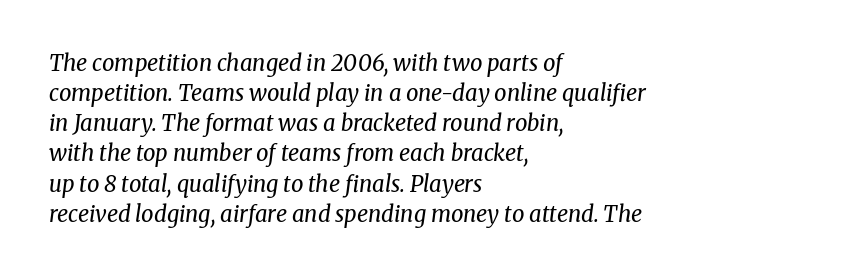
The image shows 22 px text type, italic (leaning right); set left-aligned, normal line spacing (1.37x), normal letter spacing, not underlined.
